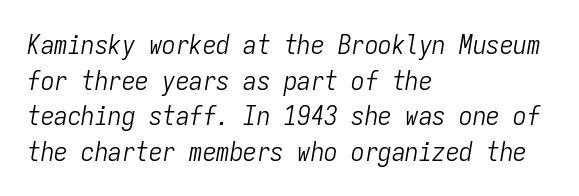
{"italic": "yes", "lean": "right", "slant_degrees": 9, "bold": "no", "underline": "no", "align": "left", "line_spacing": "normal", "line_spacing_ratio": 1.32, "letter_spacing": "normal", "letter_spacing_em": 0.0, "glyph_px": 27}
